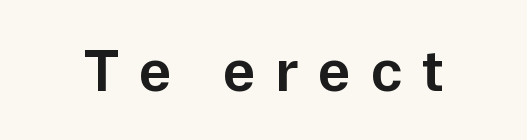
Q: Is the text bold? A: Semi-bold.
Q: Is the text italic (slanted)? A: No, it is upright.
Q: Is the typeface a serif or a sans-serif typeface? A: Sans-serif.
Q: Is the text underlined? A: No.
Q: Is the spacing between letters normal or unusually wide? A: Unusually wide.
Q: Width (condensed, normal, or wide)? A: Normal.
Q: Stroke contrast? A: Low.
Q: x-height? A: Medium.
Q: Monospaced? A: No.
